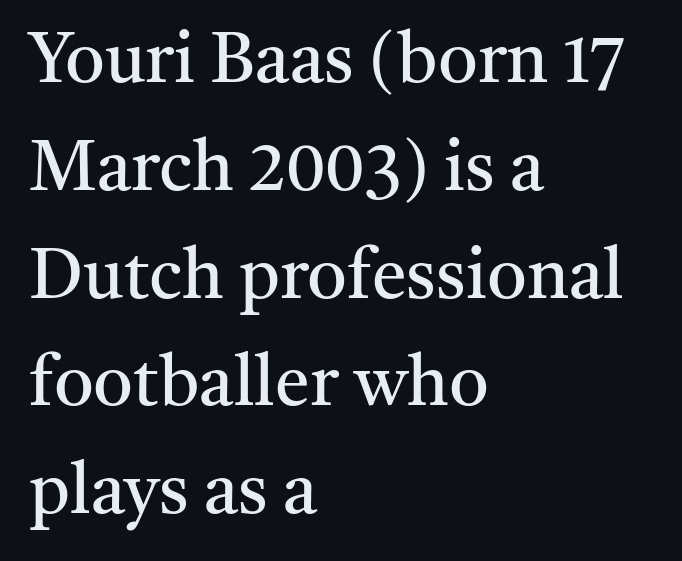
{"serif": "yes", "italic": "no", "bold": "no", "weight": "regular", "width": "normal", "stroke_contrast": "medium", "x_height": "medium", "monospaced": "no", "underline": "no", "align": "left", "line_spacing": "normal", "line_spacing_ratio": 1.54, "letter_spacing": "normal", "letter_spacing_em": 0.0, "glyph_px": 70}
